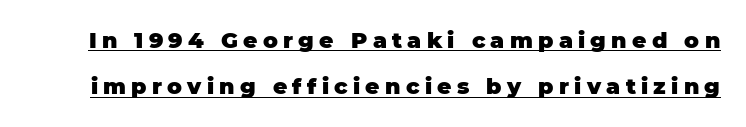
The sample's only ornament is a line tracing under the words. A typesetter would mark this as roman, not italic. The designer dialed line spacing up above the default. Display-style spreading of the glyphs; the letterfit is very open. Does the weight exceed regular? Yes, all the way to bold.
